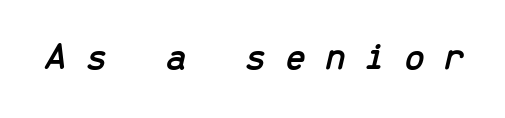
The image shows 39 px text type, italic (leaning right), monospaced; set unusually wide letter spacing (+0.46 em), not underlined; low stroke contrast and a medium x-height.
